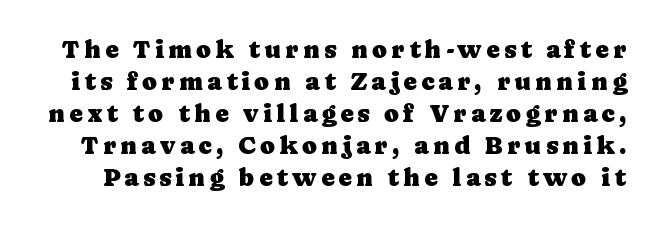
{"italic": "no", "underline": "no", "line_spacing": "normal", "line_spacing_ratio": 1.28, "glyph_px": 25}
